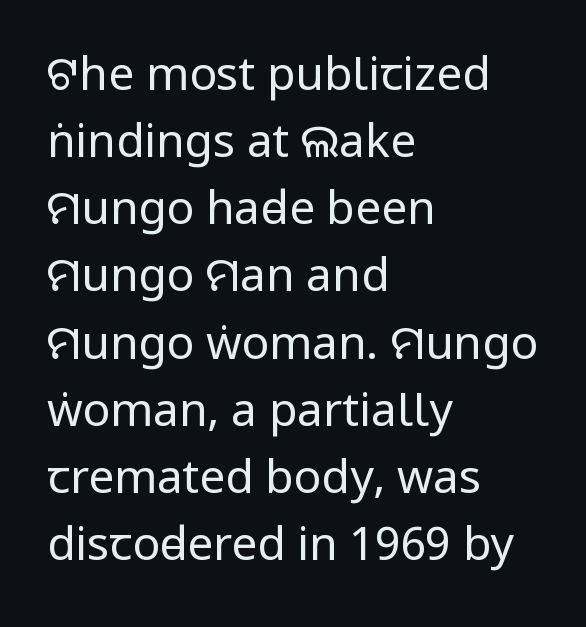
The image shows 46 px regular-weight, condensed sans-serif type, upright; set left-aligned, normal line spacing (1.46x), normal letter spacing, not underlined; low stroke contrast.
